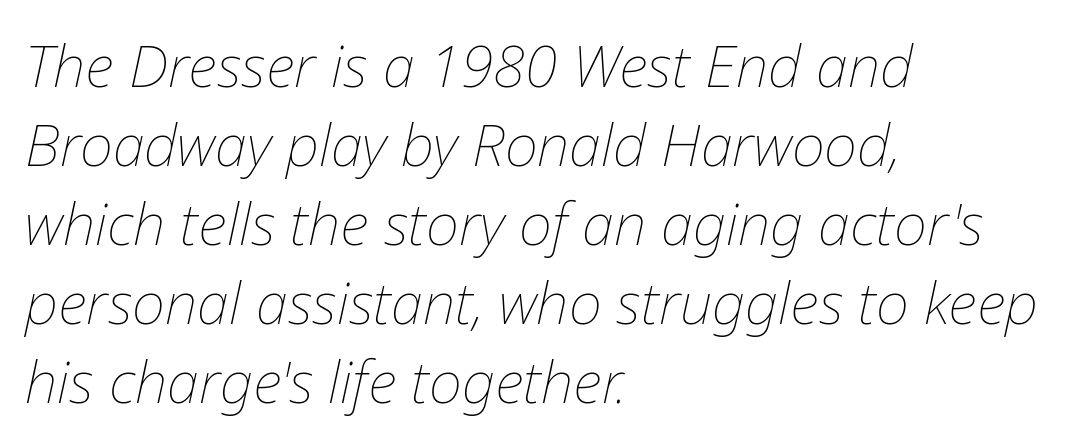
Q: Is the text bold? A: No.
Q: Is the text italic (slanted)? A: Yes, it leans right by about 12 degrees.
Q: Is the text underlined? A: No.
Q: How is the paragraph aligned? A: Left-aligned.
Q: Is the spacing between letters normal or unusually wide? A: Normal.
Q: Is the spacing between lines tight, normal or loose? A: Normal.
Q: Width (condensed, normal, or wide)? A: Normal.
Q: Stroke contrast? A: Low.
Q: x-height? A: Medium.
Q: Monospaced? A: No.
